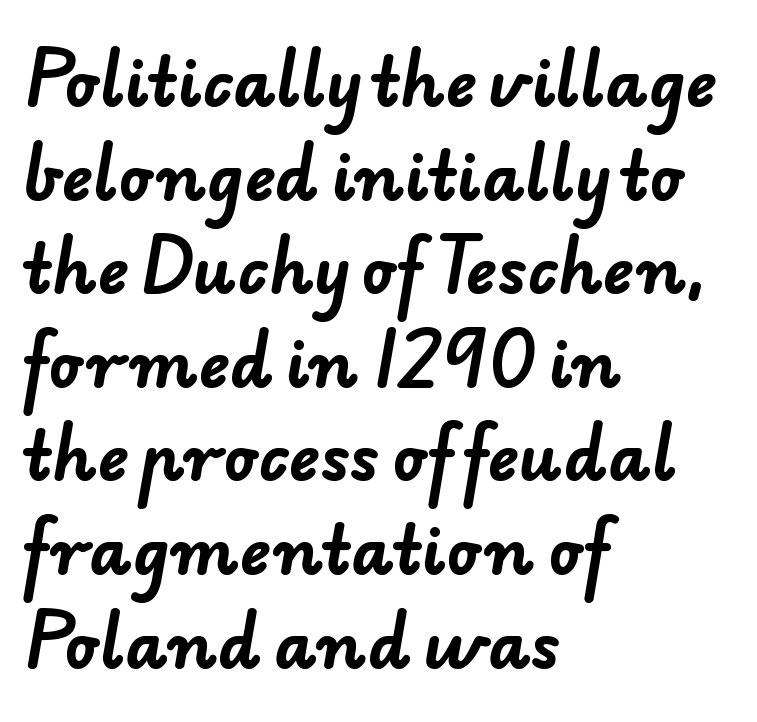
Q: Is the text bold? A: Yes.
Q: Is the typeface a serif or a sans-serif typeface? A: Sans-serif.
Q: Is the text underlined? A: No.
Q: How is the paragraph aligned? A: Left-aligned.
Q: Is the spacing between letters normal or unusually wide? A: Normal.
Q: Is the spacing between lines tight, normal or loose? A: Normal.
Q: Width (condensed, normal, or wide)? A: Normal.
Q: Stroke contrast? A: Low.
Q: x-height? A: Small.
Q: Monospaced? A: No.
